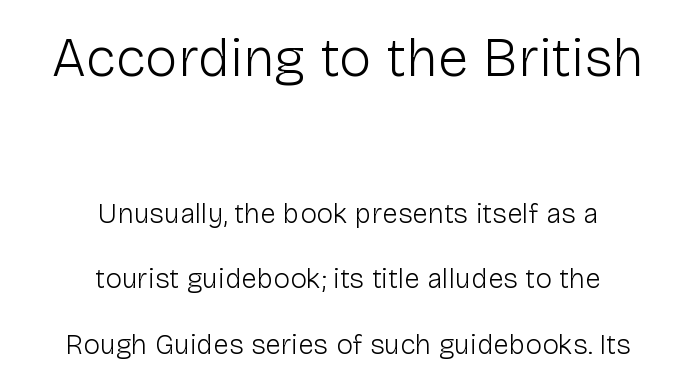
Q: Is the text bold? A: No.
Q: Is the text italic (slanted)? A: No, it is upright.
Q: Is the typeface a serif or a sans-serif typeface? A: Sans-serif.
Q: Is the text underlined? A: No.
Q: How is the paragraph aligned? A: Centered.
Q: Is the spacing between letters normal or unusually wide? A: Normal.
Q: Is the spacing between lines tight, normal or loose? A: Loose.
Q: Which block of text is set in a larger size, the first (top) or the second (bottom)? A: The first (top) one.
Q: Width (condensed, normal, or wide)? A: Normal.
Q: Stroke contrast? A: Low.
Q: x-height? A: Medium.
Q: Monospaced? A: No.
